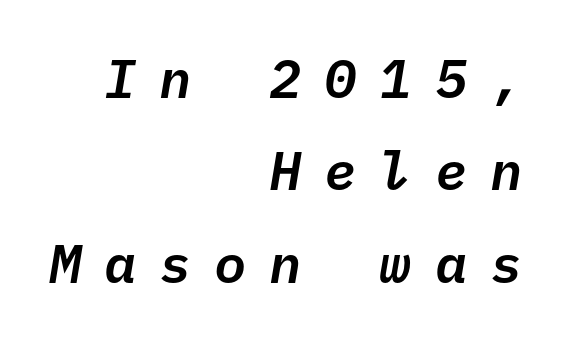
{"italic": "yes", "lean": "right", "slant_degrees": 10, "width": "normal", "stroke_contrast": "low", "x_height": "medium", "monospaced": "yes", "underline": "no", "align": "right", "line_spacing_ratio": 1.71, "letter_spacing": "wide", "letter_spacing_em": 0.42, "glyph_px": 54}
